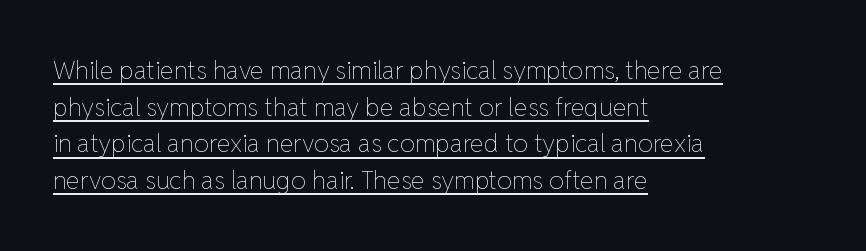
Q: Is the text bold? A: No.
Q: Is the text italic (slanted)? A: No, it is upright.
Q: Is the text underlined? A: Yes.
Q: How is the paragraph aligned? A: Left-aligned.
Q: Is the spacing between letters normal or unusually wide? A: Normal.
Q: Is the spacing between lines tight, normal or loose? A: Normal.
